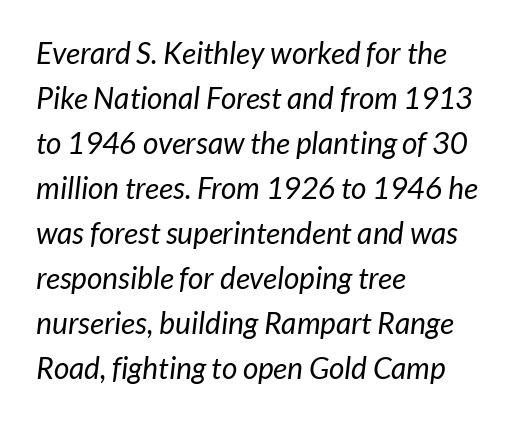
Honestly, there is no underline to notice here at all. Are there feet on the stems? There aren't — it's a sans. Looks like regular typesetting: each glyph gets only the width it needs. The rendering keeps characters at their native spacing. A classic flush-left, rag-right setting is used for this passage. In terms of leading, this rendering sits right in the middle.
